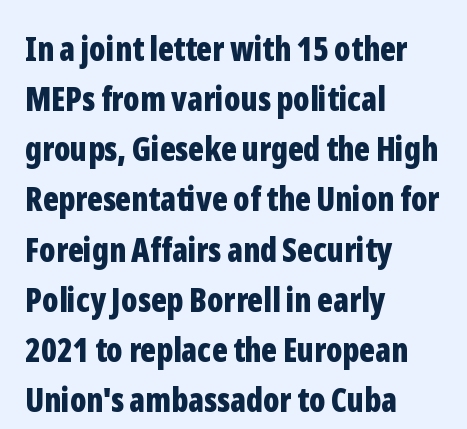
{"serif": "no", "italic": "no", "bold": "yes", "weight": "bold", "width": "condensed", "stroke_contrast": "low", "x_height": "medium", "monospaced": "no", "underline": "no", "align": "left", "line_spacing": "normal", "line_spacing_ratio": 1.52, "letter_spacing": "normal", "letter_spacing_em": 0.0, "glyph_px": 33}
